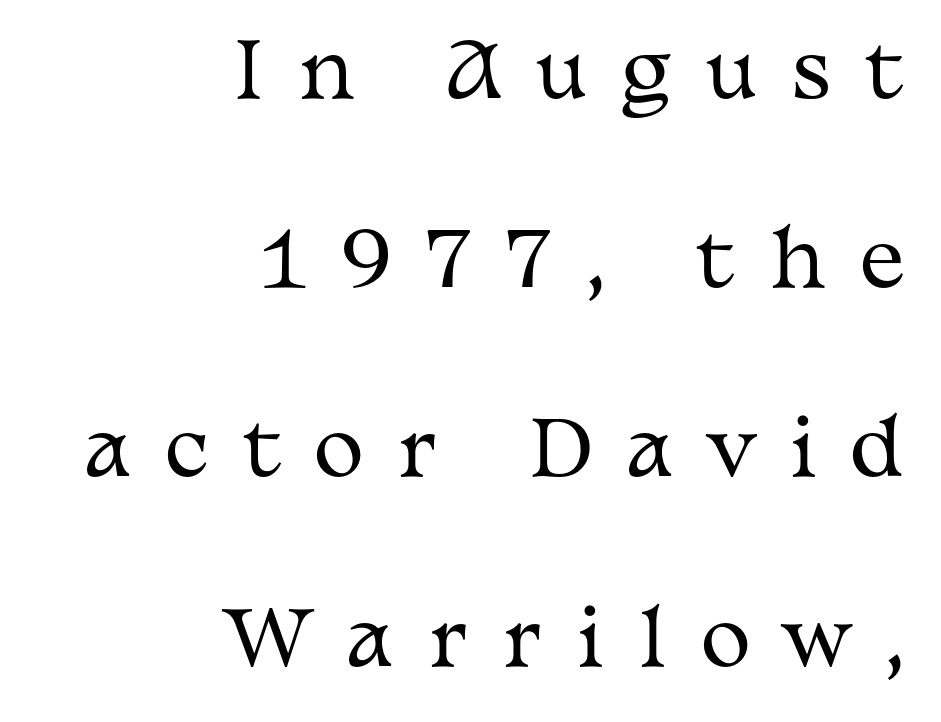
{"serif": "yes", "italic": "no", "bold": "no", "weight": "regular", "width": "wide", "stroke_contrast": "medium", "x_height": "medium", "monospaced": "no", "underline": "no", "align": "right", "line_spacing": "loose", "line_spacing_ratio": 2.49, "letter_spacing": "wide", "letter_spacing_em": 0.45, "glyph_px": 76}
